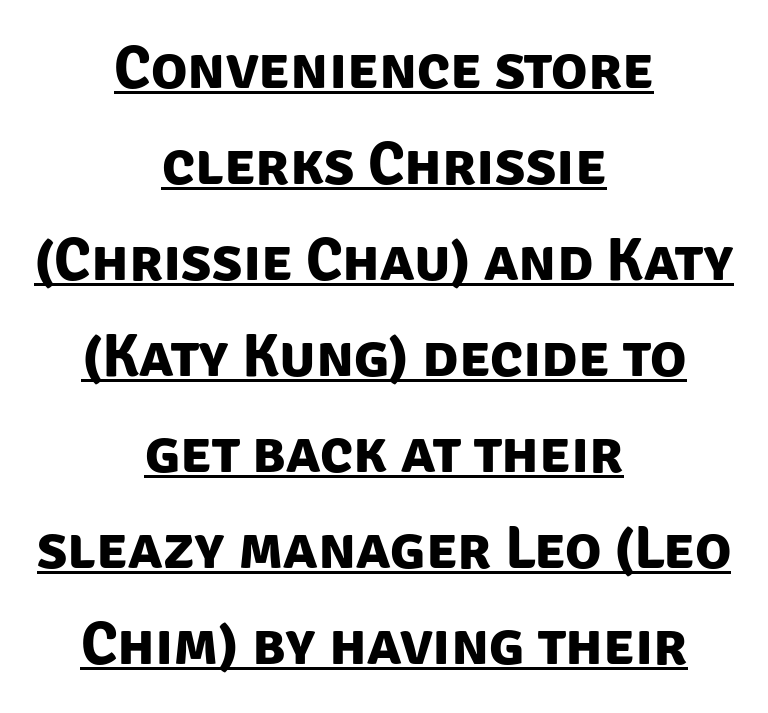
Compared with typical paragraphs, the rows here are spaced about the same. Does a line run under the words? Yes, clearly. The letters sit at their default tracking, neither squeezed nor spread. The letters are bold, with thick, heavy strokes.
